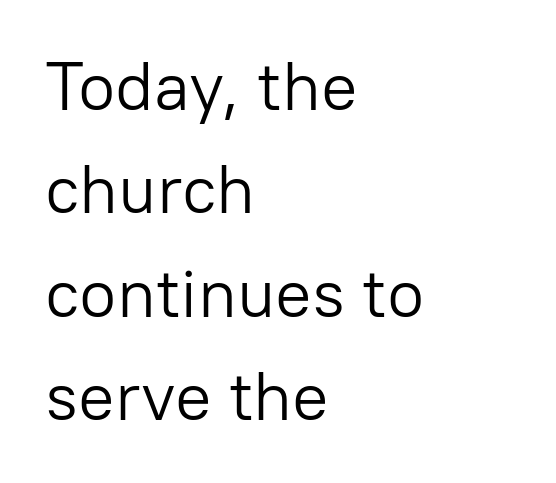
{"serif": "no", "italic": "no", "bold": "no", "weight": "light", "width": "normal", "stroke_contrast": "low", "x_height": "medium", "monospaced": "no", "underline": "no", "align": "left", "line_spacing": "normal", "line_spacing_ratio": 1.52, "letter_spacing": "normal", "letter_spacing_em": 0.0, "glyph_px": 68}
